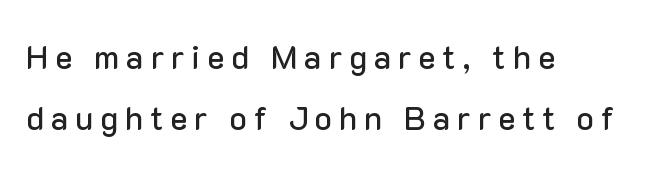
The image shows 33 px sans-serif type, upright; set left-aligned, line spacing 1.85x, unusually wide letter spacing (+0.2 em), not underlined; low stroke contrast and a medium x-height.
